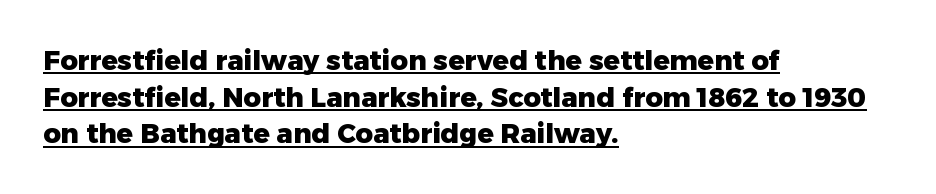
Does a line run under the words? Yes, clearly. Set as a true bold cut, around the 700 mark. The space between consecutive lines is moderate. The letters stand straight up with perfectly vertical stems. Every row of glyphs begins at an identical x-position on the left.
